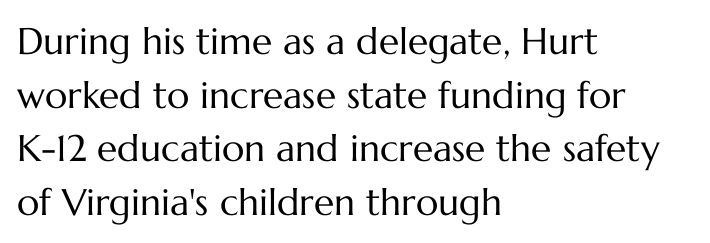
{"italic": "no", "bold": "no", "weight": "regular", "width": "normal", "stroke_contrast": "medium", "x_height": "medium", "monospaced": "no", "underline": "no", "align": "left", "line_spacing": "normal", "line_spacing_ratio": 1.45, "letter_spacing": "normal", "letter_spacing_em": 0.0, "glyph_px": 37}
